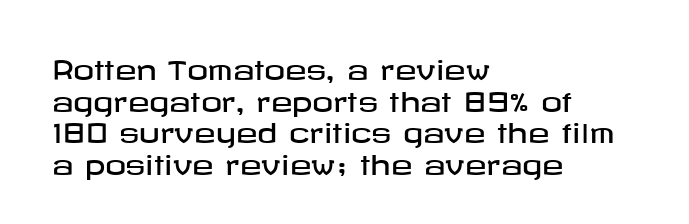
Q: Is the text italic (slanted)? A: No, it is upright.
Q: Is the text underlined? A: No.
Q: How is the paragraph aligned? A: Left-aligned.
Q: Is the spacing between letters normal or unusually wide? A: Normal.
